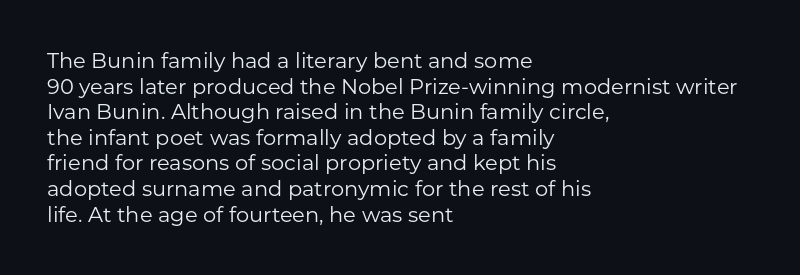
The image shows 21 px text type, upright; set left-aligned, line spacing 1.22x, normal letter spacing, not underlined.
